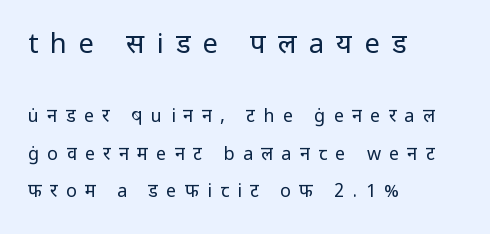
Q: Is the text bold? A: No.
Q: Is the text italic (slanted)? A: No, it is upright.
Q: Is the text underlined? A: No.
Q: How is the paragraph aligned? A: Left-aligned.
Q: Is the spacing between letters normal or unusually wide? A: Unusually wide.
Q: Is the spacing between lines tight, normal or loose? A: Loose.
Q: Which block of text is set in a larger size, the first (top) or the second (bottom)? A: The first (top) one.
